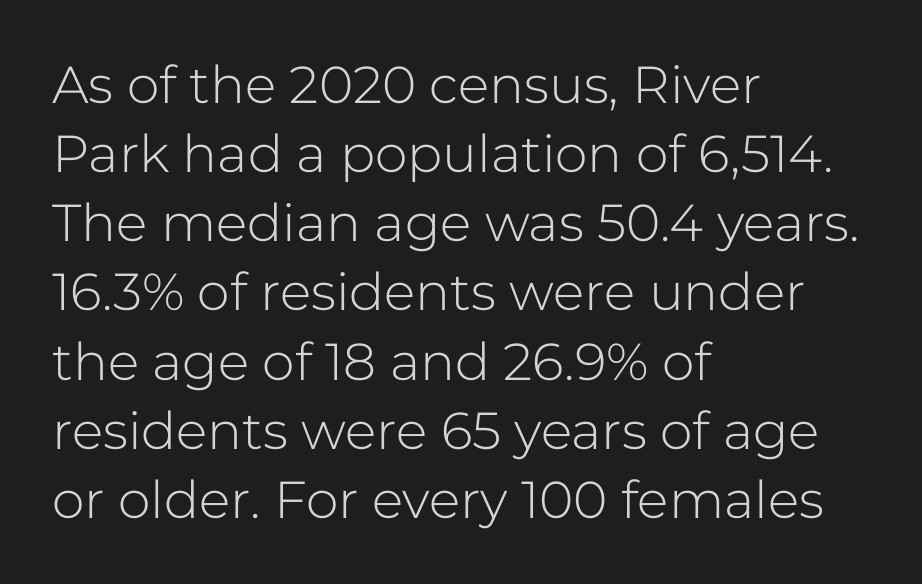
{"serif": "no", "italic": "no", "bold": "no", "weight": "light", "width": "normal", "stroke_contrast": "low", "x_height": "medium", "monospaced": "no", "underline": "no", "align": "left", "line_spacing": "normal", "line_spacing_ratio": 1.33, "letter_spacing": "normal", "letter_spacing_em": 0.0, "glyph_px": 52}
